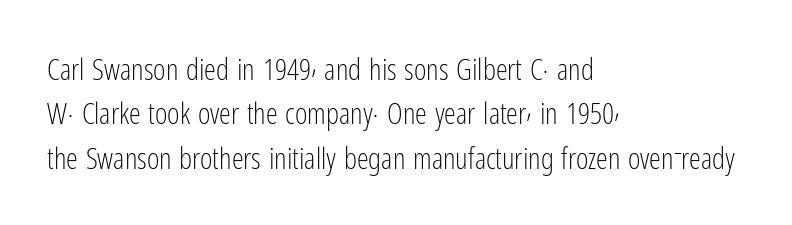
{"serif": "no", "italic": "no", "bold": "no", "weight": "light", "width": "condensed", "stroke_contrast": "low", "x_height": "medium", "monospaced": "no", "underline": "no", "align": "left", "line_spacing": "normal", "line_spacing_ratio": 1.48, "letter_spacing": "normal", "letter_spacing_em": 0.0, "glyph_px": 30}
